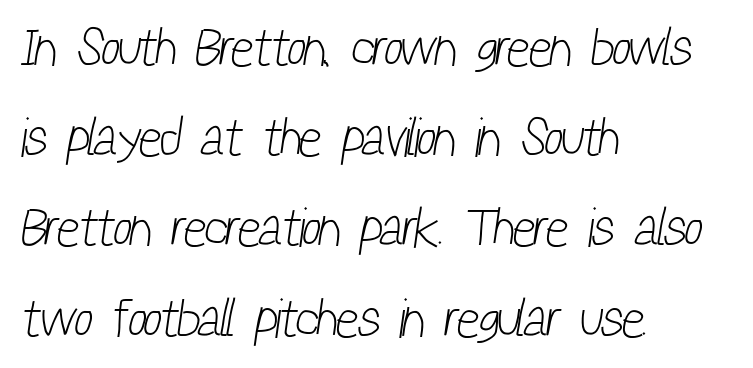
Q: Is the text bold? A: No.
Q: Is the typeface a serif or a sans-serif typeface? A: Sans-serif.
Q: Is the text underlined? A: No.
Q: How is the paragraph aligned? A: Left-aligned.
Q: Is the spacing between letters normal or unusually wide? A: Normal.
Q: Is the spacing between lines tight, normal or loose? A: Normal.
Q: Width (condensed, normal, or wide)? A: Condensed.
Q: Stroke contrast? A: Low.
Q: x-height? A: Medium.
Q: Monospaced? A: No.
